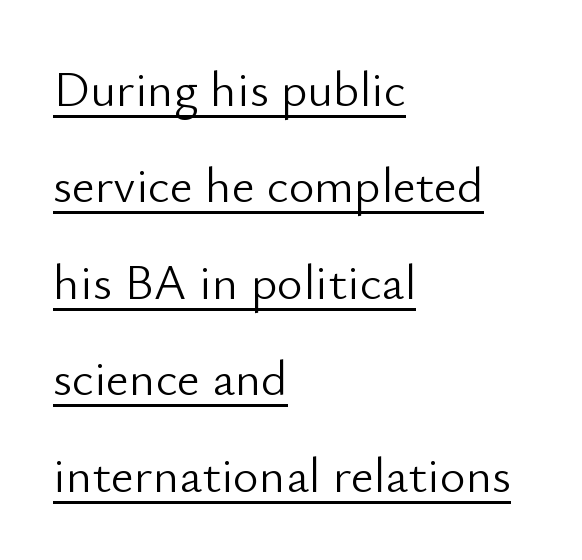
The image shows 50 px light sans-serif type, upright; set left-aligned, loose line spacing (1.93x), normal letter spacing, underlined; low stroke contrast and a small x-height.
